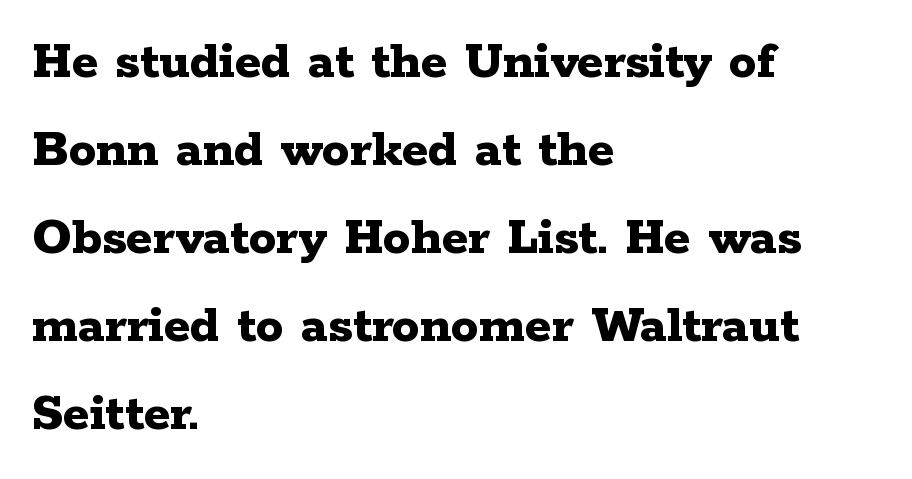
The image shows 55 px bold, wide serif type, upright; set left-aligned, normal line spacing (1.6x), normal letter spacing, not underlined; low stroke contrast and a medium x-height.
